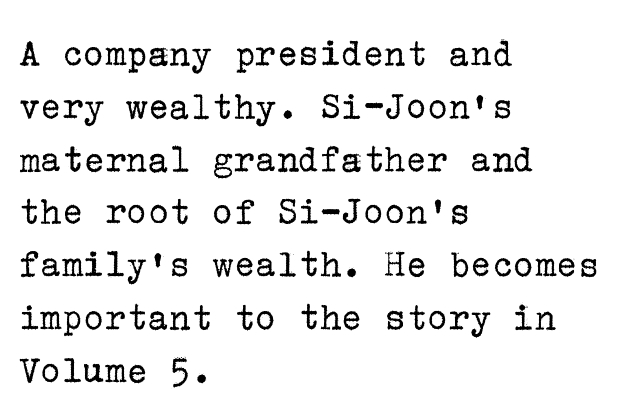
{"serif": "yes", "italic": "no", "bold": "no", "weight": "regular", "width": "normal", "stroke_contrast": "low", "x_height": "medium", "underline": "no", "align": "left", "line_spacing": "normal", "line_spacing_ratio": 1.32, "letter_spacing": "normal", "letter_spacing_em": 0.0, "glyph_px": 40}
